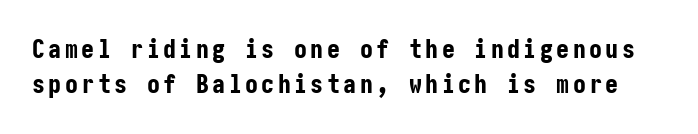
Q: Is the text bold? A: Yes.
Q: Is the text italic (slanted)? A: No, it is upright.
Q: Is the text underlined? A: No.
Q: Is the spacing between lines tight, normal or loose? A: Normal.
